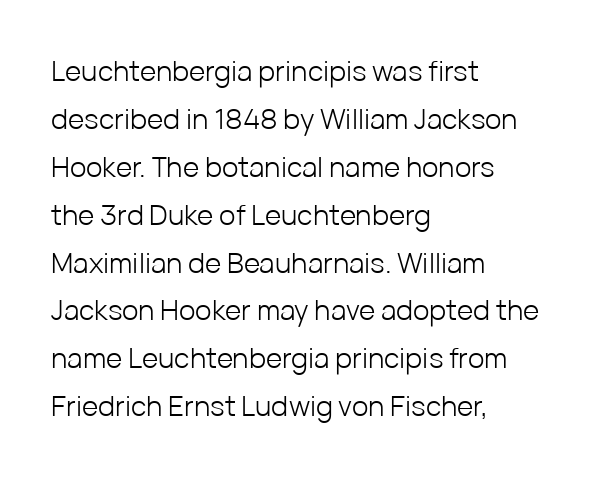
Q: Is the text bold? A: No.
Q: Is the text italic (slanted)? A: No, it is upright.
Q: Is the typeface a serif or a sans-serif typeface? A: Sans-serif.
Q: Is the text underlined? A: No.
Q: How is the paragraph aligned? A: Left-aligned.
Q: Is the spacing between letters normal or unusually wide? A: Normal.
Q: Width (condensed, normal, or wide)? A: Normal.
Q: Stroke contrast? A: Low.
Q: x-height? A: Medium.
Q: Monospaced? A: No.
